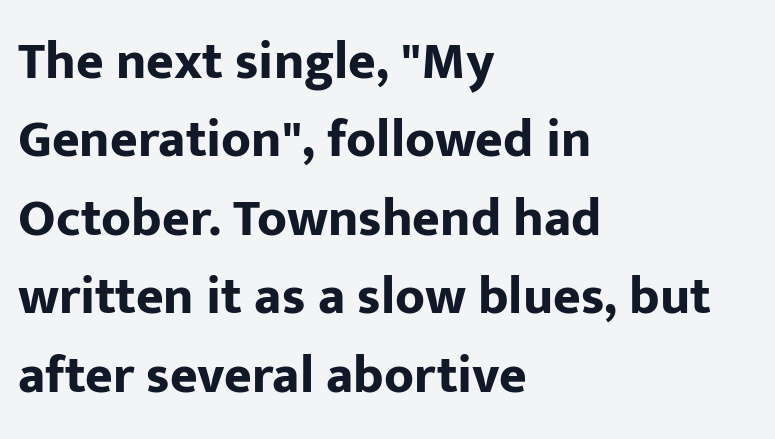
{"serif": "no", "italic": "no", "bold": "yes", "weight": "bold", "width": "normal", "stroke_contrast": "low", "x_height": "medium", "monospaced": "no", "underline": "no", "align": "left", "line_spacing": "normal", "line_spacing_ratio": 1.48, "letter_spacing": "normal", "letter_spacing_em": 0.0, "glyph_px": 53}
